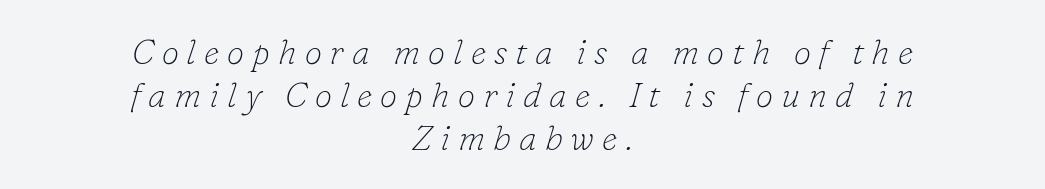
Spacing verdict: proportional, widths tailored to each character. Each stroke keeps to a modest, everyday thickness or less. Bare-footed words on every line. The lines are quadded center. The font family rendered here belongs to the serif group. If you drew a line through each stem, it would be angled.
